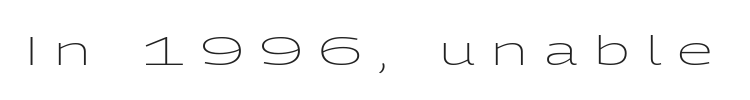
Is this a fixed-width face? No — the glyphs have proportional, varying widths. Descender tails drop into unmarked territory. A typesetter would mark this as roman, not italic. To sum up the face: it is a sans, with no serifs. Summary of weight: not heavy and not bold. What stands out about the letter spacing? Its width — letters are far apart.
